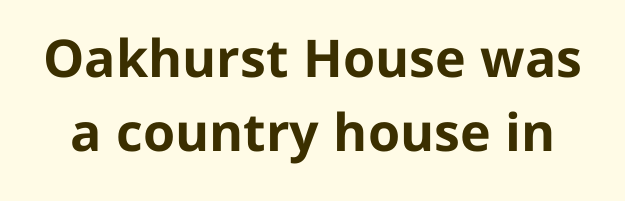
A typesetter would call this proportional, since set widths differ per character. Baseline-to-baseline distance is the conventional proportion of letter height. The strip under each line holds only bare page. Regarding serifs, this sample does without them. Its strokes are broad and dark, the hallmark of bold type. The letters sit at their default tracking, neither squeezed nor spread.
